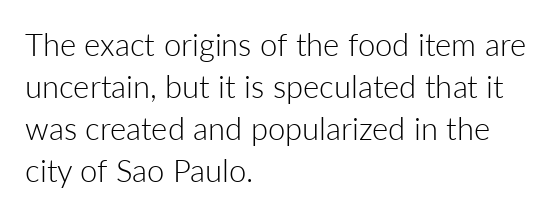
Q: Is the text bold? A: No.
Q: Is the text italic (slanted)? A: No, it is upright.
Q: Is the typeface a serif or a sans-serif typeface? A: Sans-serif.
Q: Is the text underlined? A: No.
Q: How is the paragraph aligned? A: Left-aligned.
Q: Is the spacing between letters normal or unusually wide? A: Normal.
Q: Is the spacing between lines tight, normal or loose? A: Normal.
Q: Width (condensed, normal, or wide)? A: Normal.
Q: Stroke contrast? A: Low.
Q: x-height? A: Medium.
Q: Monospaced? A: No.
